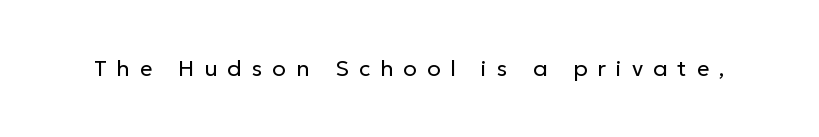
The letterforms sit at book weight or below. The foot of each line stays bare and open. A roman cut, with each character standing at attention. The line texture is sparse and dotted thanks to wide tracking.
